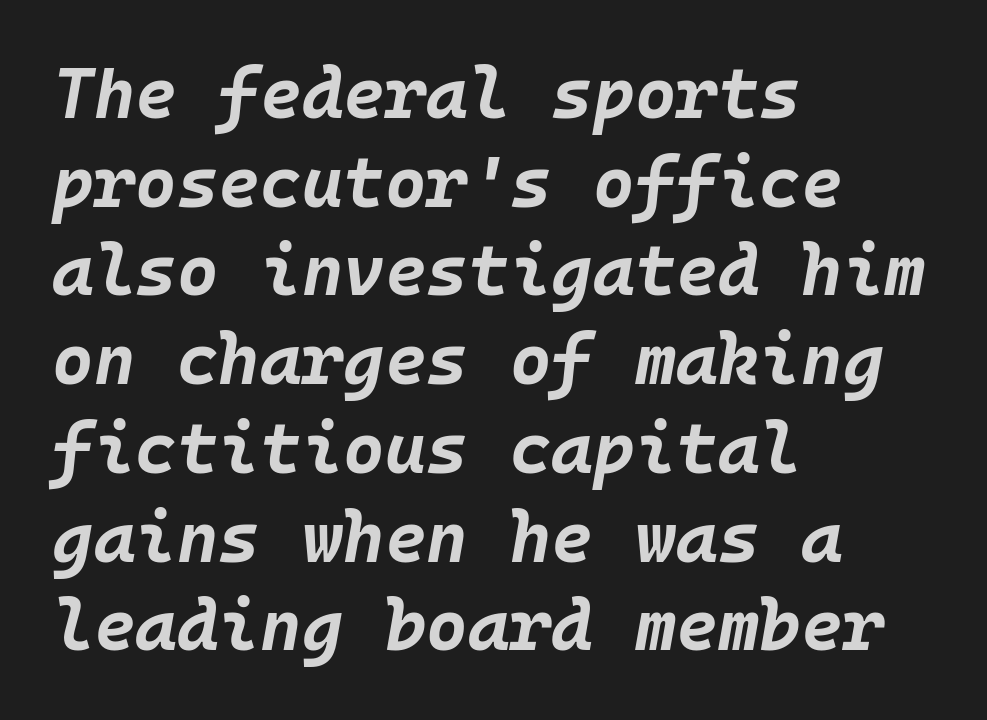
The image shows 71 px bold type, italic (leaning right), monospaced; set left-aligned, normal line spacing (1.25x), normal letter spacing, not underlined; low stroke contrast and a large x-height.
